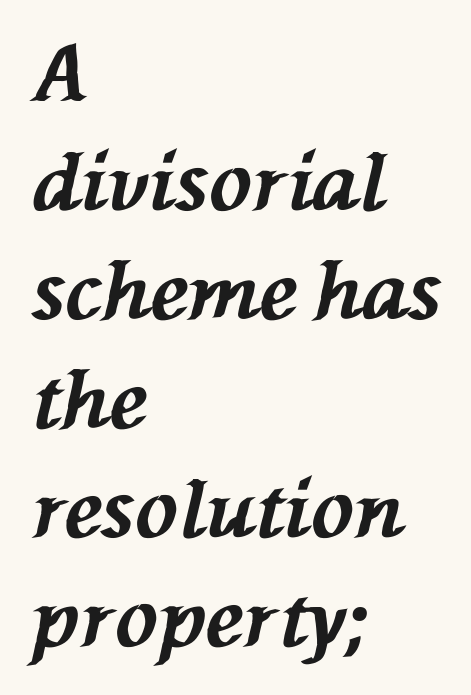
Q: Is the text bold? A: Yes.
Q: Is the text italic (slanted)? A: Yes, it leans left by about 76 degrees.
Q: Is the text underlined? A: No.
Q: How is the paragraph aligned? A: Left-aligned.
Q: Is the spacing between letters normal or unusually wide? A: Normal.
Q: Is the spacing between lines tight, normal or loose? A: Normal.
Q: Width (condensed, normal, or wide)? A: Normal.
Q: Stroke contrast? A: Medium.
Q: x-height? A: Medium.
Q: Monospaced? A: No.
